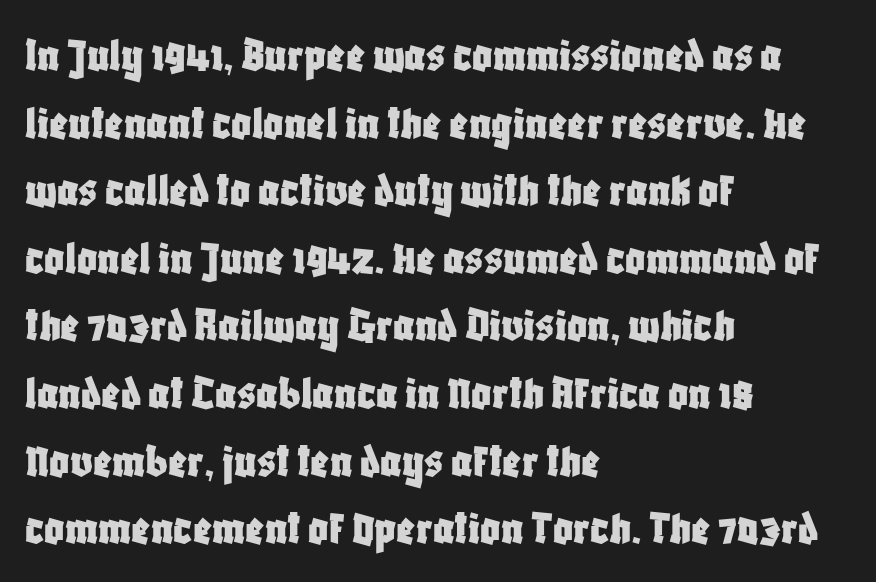
{"serif": "no", "italic": "no", "width": "condensed", "stroke_contrast": "low", "x_height": "large", "monospaced": "no", "underline": "no", "align": "left", "line_spacing": "normal", "line_spacing_ratio": 1.38, "letter_spacing": "normal", "letter_spacing_em": 0.0, "glyph_px": 49}
